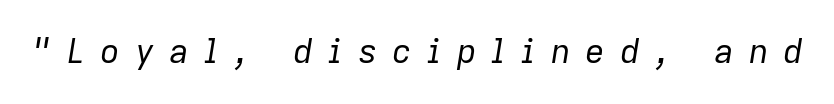
The passage shown is not underscored anywhere. Observe the wide spacing: letters keep a clear distance from each other. Vertical stems look standard width or narrower in stroke. These lines are rendered in a variable-pitch font. Italic? Definitely — the glyphs are oblique.
